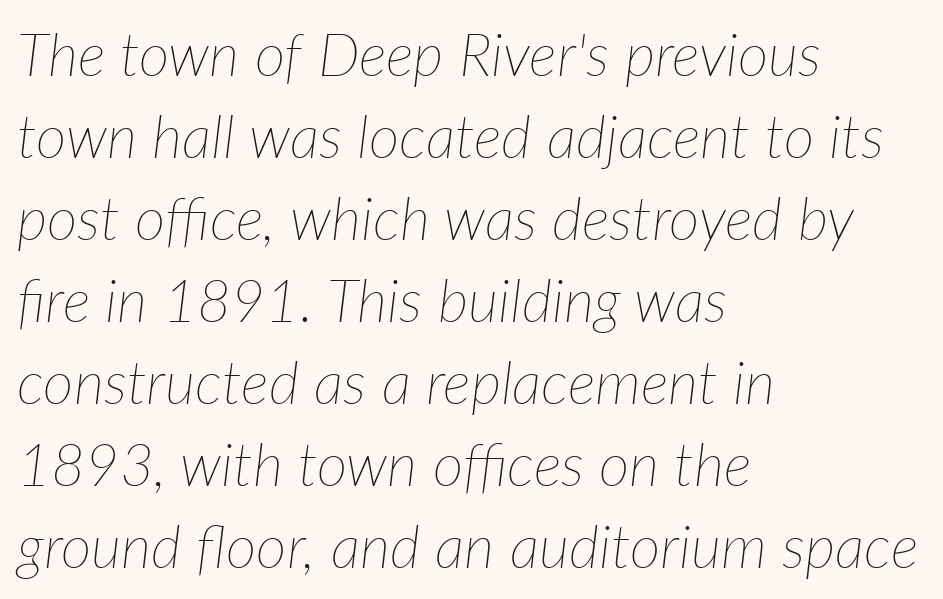
Q: Is the text bold? A: No.
Q: Is the text italic (slanted)? A: Yes, it leans right by about 7 degrees.
Q: Is the text underlined? A: No.
Q: How is the paragraph aligned? A: Left-aligned.
Q: Is the spacing between letters normal or unusually wide? A: Normal.
Q: Is the spacing between lines tight, normal or loose? A: Normal.
Q: Width (condensed, normal, or wide)? A: Normal.
Q: Stroke contrast? A: Low.
Q: x-height? A: Medium.
Q: Monospaced? A: No.
